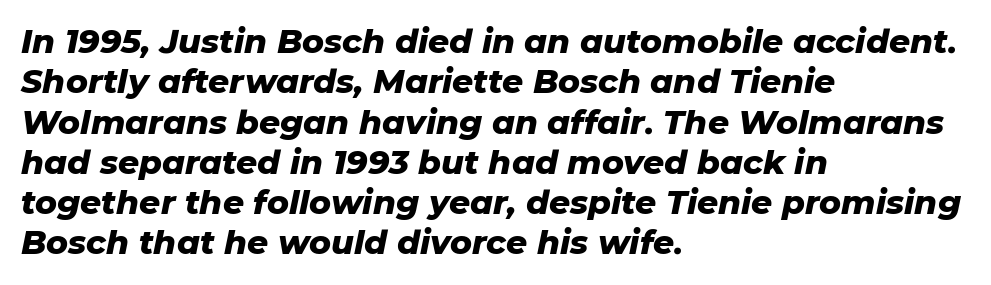
Q: Is the text bold? A: Yes.
Q: Is the text italic (slanted)? A: Yes, it leans right by about 11 degrees.
Q: Is the text underlined? A: No.
Q: How is the paragraph aligned? A: Left-aligned.
Q: Is the spacing between letters normal or unusually wide? A: Normal.
Q: Width (condensed, normal, or wide)? A: Normal.
Q: Stroke contrast? A: Low.
Q: x-height? A: Medium.
Q: Monospaced? A: No.
